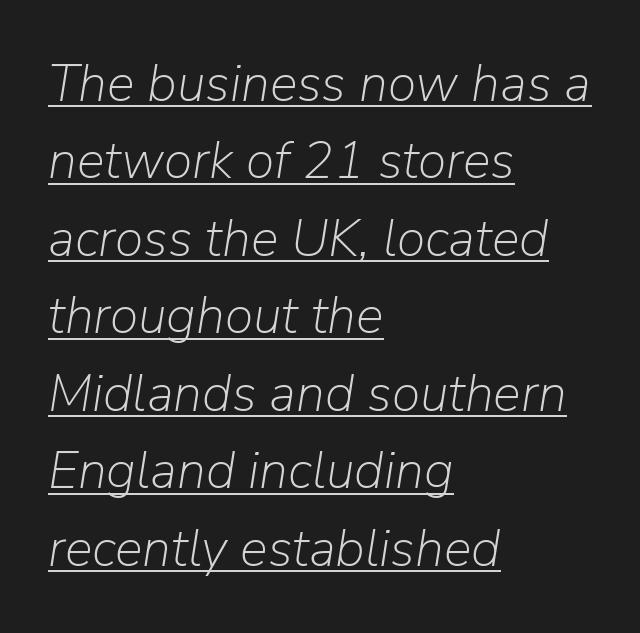
The image shows 52 px light type, italic (leaning right); set left-aligned, normal line spacing (1.49x), normal letter spacing, underlined; low stroke contrast and a medium x-height.
